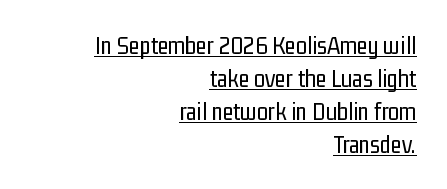
{"italic": "no", "bold": "no", "underline": "yes", "align": "right", "line_spacing": "normal", "line_spacing_ratio": 1.32, "letter_spacing": "normal", "letter_spacing_em": 0.0, "glyph_px": 25}
